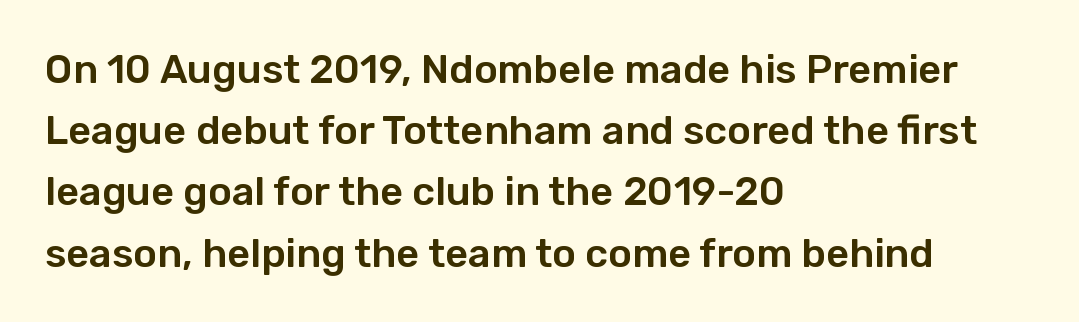
The image shows 40 px sans-serif type, upright; set left-aligned, normal line spacing (1.53x), normal letter spacing, not underlined; low stroke contrast and a medium x-height.
